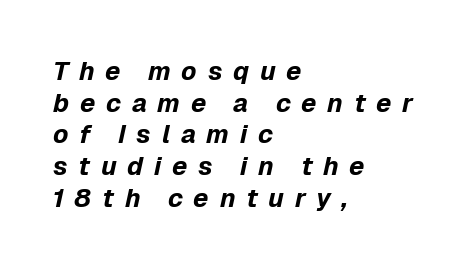
{"italic": "yes", "lean": "right", "slant_degrees": 12, "bold": "yes", "underline": "no", "align": "left", "line_spacing_ratio": 1.22, "letter_spacing": "wide", "letter_spacing_em": 0.41, "glyph_px": 26}
